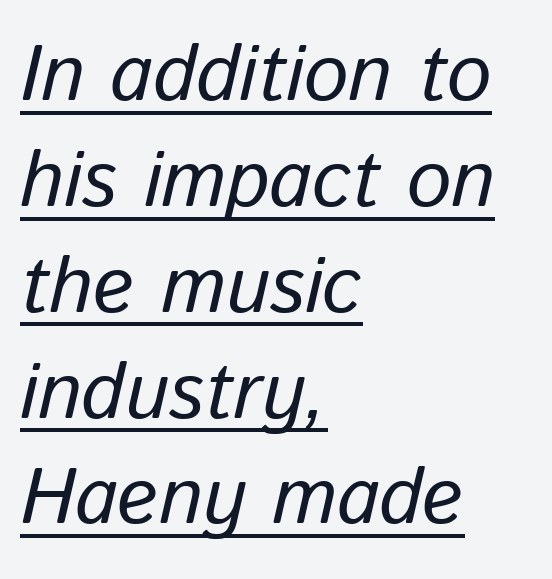
Q: Is the text bold? A: No.
Q: Is the text italic (slanted)? A: Yes, it leans right by about 13 degrees.
Q: Is the text underlined? A: Yes.
Q: How is the paragraph aligned? A: Left-aligned.
Q: Is the spacing between letters normal or unusually wide? A: Normal.
Q: Is the spacing between lines tight, normal or loose? A: Normal.
Q: Width (condensed, normal, or wide)? A: Normal.
Q: Stroke contrast? A: Low.
Q: x-height? A: Medium.
Q: Monospaced? A: No.
